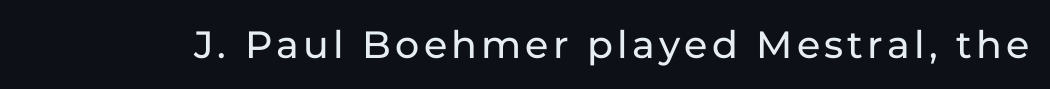
{"serif": "no", "italic": "no", "width": "normal", "stroke_contrast": "low", "x_height": "medium", "monospaced": "no", "underline": "no", "glyph_px": 38}
